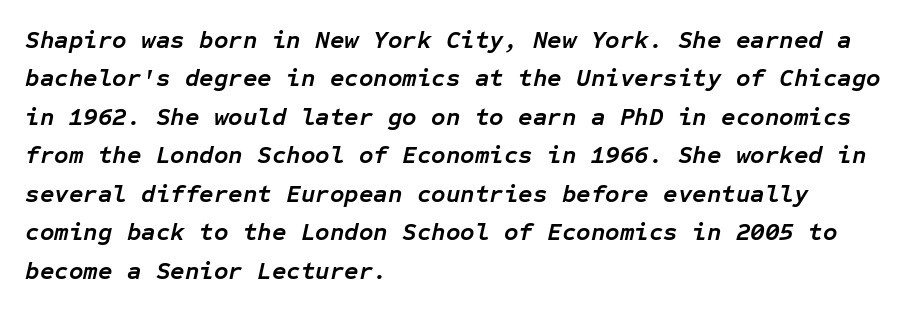
The image shows 25 px bold type, italic (leaning right); set left-aligned, normal line spacing (1.54x), normal letter spacing, not underlined.
